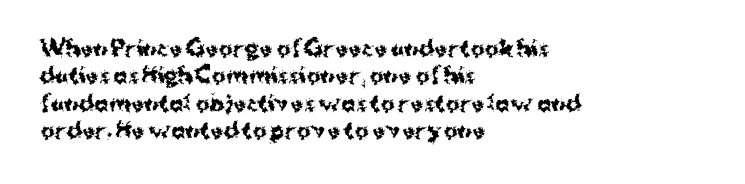
{"italic": "no", "bold": "yes", "underline": "no", "align": "left", "line_spacing": "normal", "line_spacing_ratio": 1.3, "letter_spacing": "normal", "letter_spacing_em": 0.0, "glyph_px": 21}
